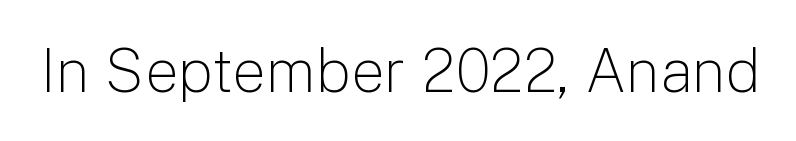
Q: Is the text bold? A: No.
Q: Is the text italic (slanted)? A: No, it is upright.
Q: Is the typeface a serif or a sans-serif typeface? A: Sans-serif.
Q: Is the text underlined? A: No.
Q: Is the spacing between letters normal or unusually wide? A: Normal.
Q: Width (condensed, normal, or wide)? A: Normal.
Q: Stroke contrast? A: Low.
Q: x-height? A: Medium.
Q: Monospaced? A: No.
